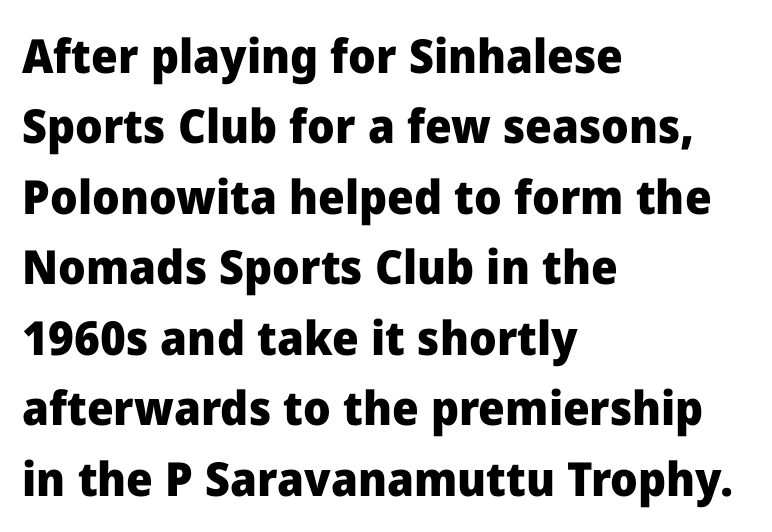
The image shows 47 px heavy sans-serif type, upright; set left-aligned, normal line spacing (1.5x), normal letter spacing, not underlined; low stroke contrast and a medium x-height.
